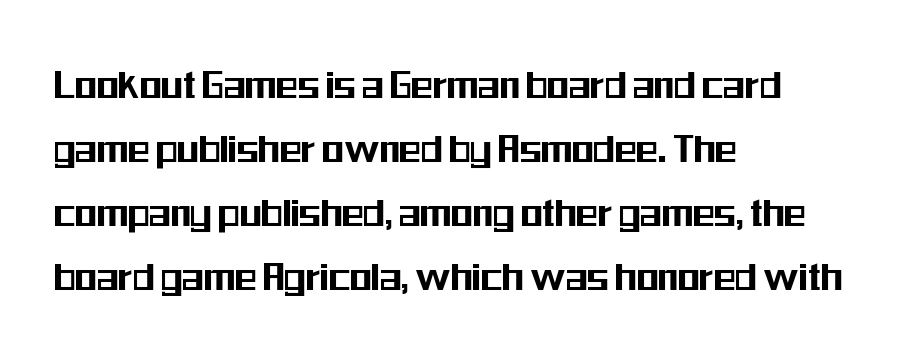
{"serif": "no", "italic": "no", "width": "condensed", "stroke_contrast": "medium", "x_height": "medium", "monospaced": "no", "underline": "no", "align": "left", "line_spacing": "normal", "line_spacing_ratio": 1.42, "letter_spacing": "normal", "letter_spacing_em": 0.0, "glyph_px": 45}
